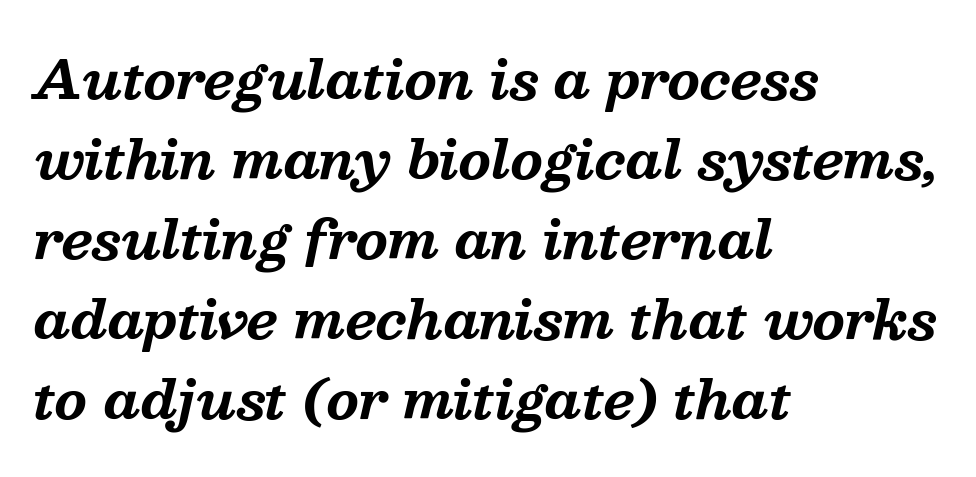
Small tapered or slab feet sit at the stroke ends, so this counts as serif. Type without underlining. Chunky letters — that's bold for sure. In terms of posture, this sample is oblique. Is this a fixed-width face? No — the glyphs have proportional, varying widths.
